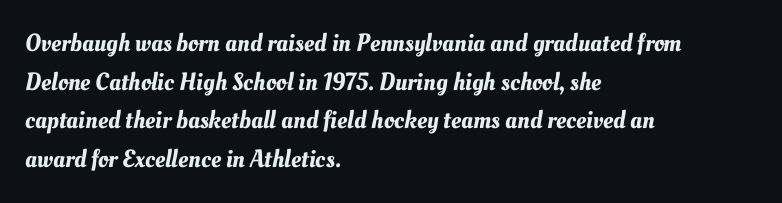
Horizontal alignment here is leftward, the default for most running prose. A typesetter would call this leading conventional body-copy spacing. The rendering keeps characters at their native spacing. Type without underlining.
